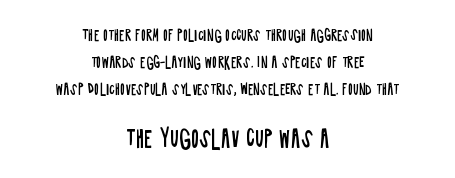
{"italic": "no", "bold": "no", "underline": "no", "align": "center", "line_spacing": "loose", "line_spacing_ratio": 1.92, "letter_spacing": "normal", "letter_spacing_em": 0.0, "larger_block": "second", "size_ratio": 1.57, "glyph_px": 22}
